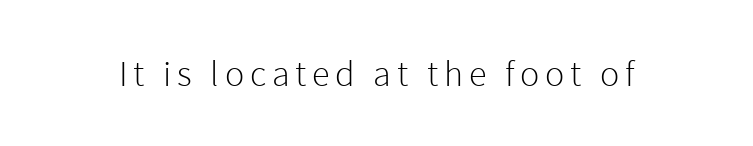
{"serif": "no", "italic": "no", "bold": "no", "weight": "light", "width": "normal", "x_height": "medium", "monospaced": "no", "underline": "no", "glyph_px": 36}
